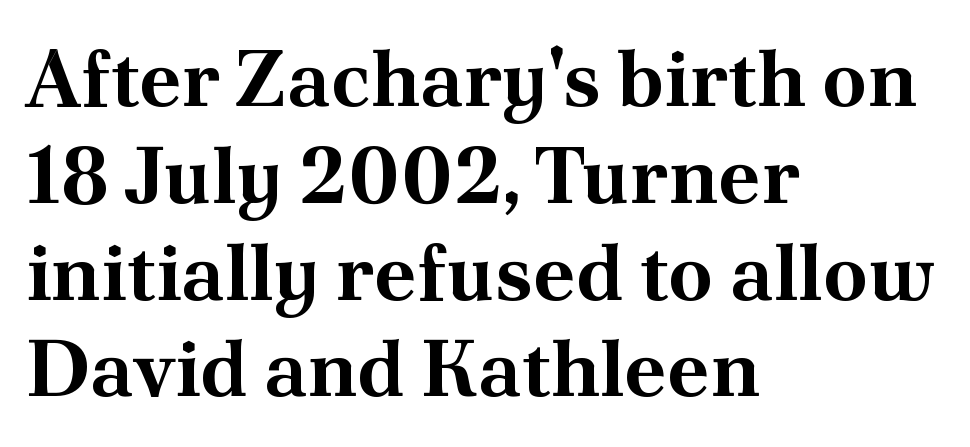
Q: Is the text bold? A: Yes.
Q: Is the text italic (slanted)? A: No, it is upright.
Q: Is the typeface a serif or a sans-serif typeface? A: Serif.
Q: Is the text underlined? A: No.
Q: How is the paragraph aligned? A: Left-aligned.
Q: Is the spacing between letters normal or unusually wide? A: Normal.
Q: Width (condensed, normal, or wide)? A: Normal.
Q: Stroke contrast? A: Medium.
Q: x-height? A: Small.
Q: Monospaced? A: No.
